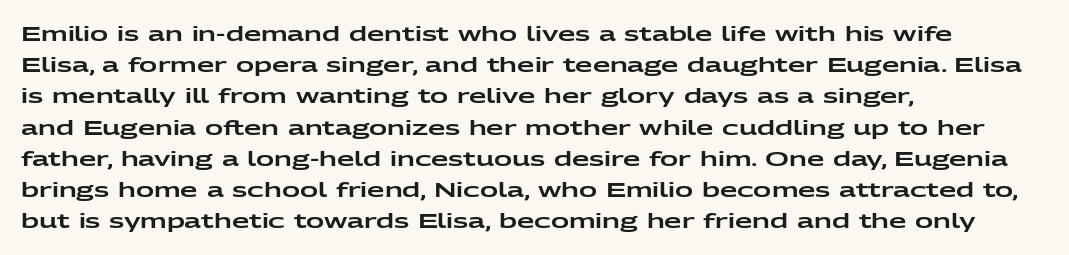
{"italic": "no", "underline": "no", "align": "left", "line_spacing": "normal", "line_spacing_ratio": 1.56, "letter_spacing": "normal", "letter_spacing_em": 0.0, "glyph_px": 20}
